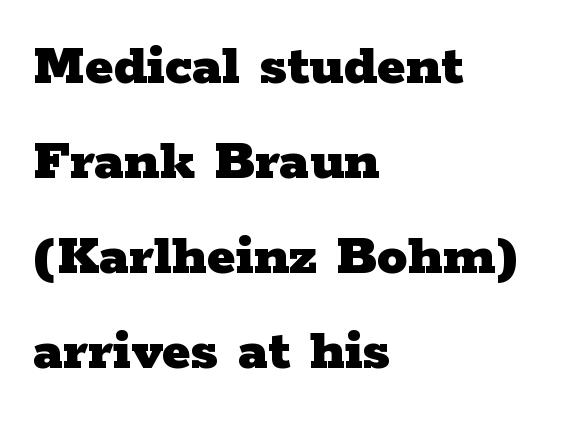
The image shows 61 px heavy, wide serif type, upright; set left-aligned, normal line spacing (1.56x), normal letter spacing, not underlined; low stroke contrast and a medium x-height.
